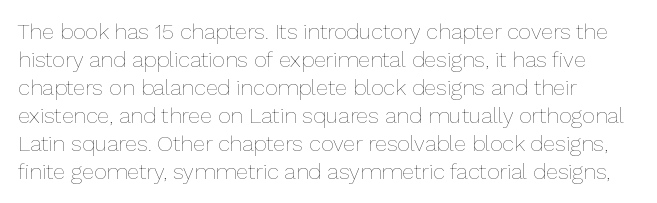
The image shows 22 px text type, upright; set normal line spacing (1.27x), normal letter spacing, not underlined.
